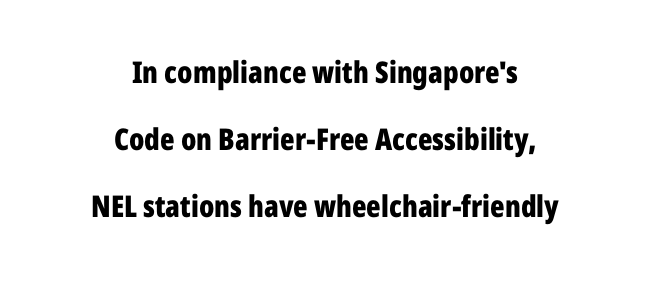
The image shows 30 px bold, condensed sans-serif type, upright; set centered, loose line spacing (2.24x), normal letter spacing, not underlined; low stroke contrast and a medium x-height.
